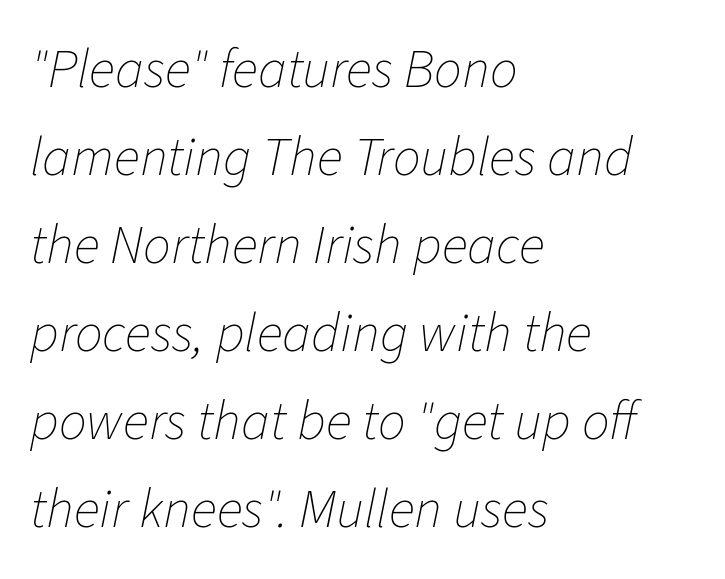
Does the leading feel generous? No, just average. Descenders hang freely into open space. Letter spacing: default. The typeface has the unassuming heft of standard copy or less. The passage is arranged the way most books set body copy — flush left.
